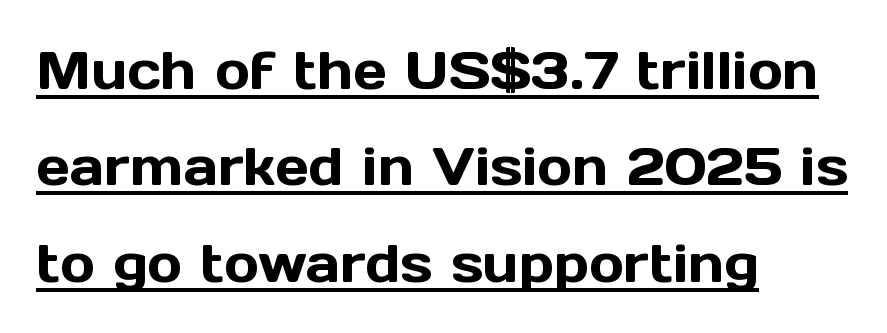
How are the letters spaced? Ordinarily, with no added tracking. Nothing sits at the stroke ends, so this counts as sans-serif. Line starts are locked; line ends wander. The letters stand upright; this is a roman face. A typesetter would call this proportional, since set widths differ per character.
